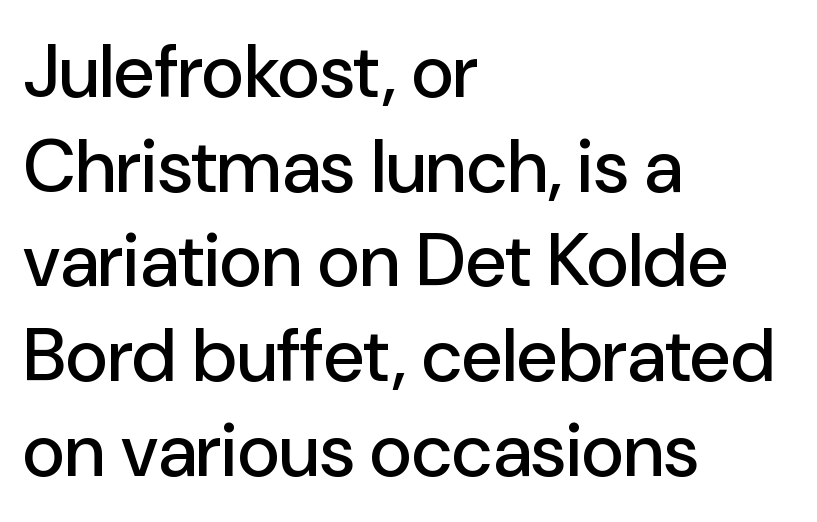
Q: Is the text italic (slanted)? A: No, it is upright.
Q: Is the typeface a serif or a sans-serif typeface? A: Sans-serif.
Q: Is the text underlined? A: No.
Q: How is the paragraph aligned? A: Left-aligned.
Q: Is the spacing between letters normal or unusually wide? A: Normal.
Q: Is the spacing between lines tight, normal or loose? A: Normal.
Q: Width (condensed, normal, or wide)? A: Normal.
Q: Stroke contrast? A: Low.
Q: x-height? A: Medium.
Q: Monospaced? A: No.
